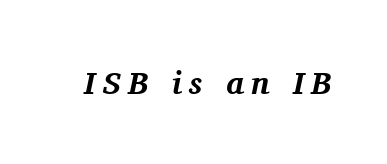
{"serif": "yes", "italic": "yes", "lean": "right", "slant_degrees": 11, "bold": "yes", "weight": "bold", "width": "normal", "stroke_contrast": "medium", "x_height": "medium", "monospaced": "no", "underline": "no", "letter_spacing": "wide", "letter_spacing_em": 0.22, "glyph_px": 32}
